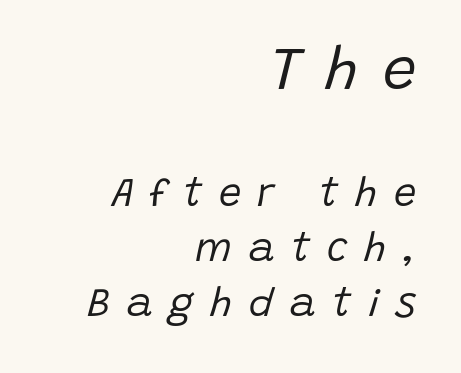
{"italic": "yes", "lean": "right", "slant_degrees": 15, "bold": "no", "weight": "regular", "width": "normal", "stroke_contrast": "low", "x_height": "large", "monospaced": "no", "underline": "no", "align": "right", "line_spacing": "normal", "line_spacing_ratio": 1.38, "letter_spacing": "wide", "letter_spacing_em": 0.41, "larger_block": "first", "size_ratio": 1.5, "glyph_px": 60}
